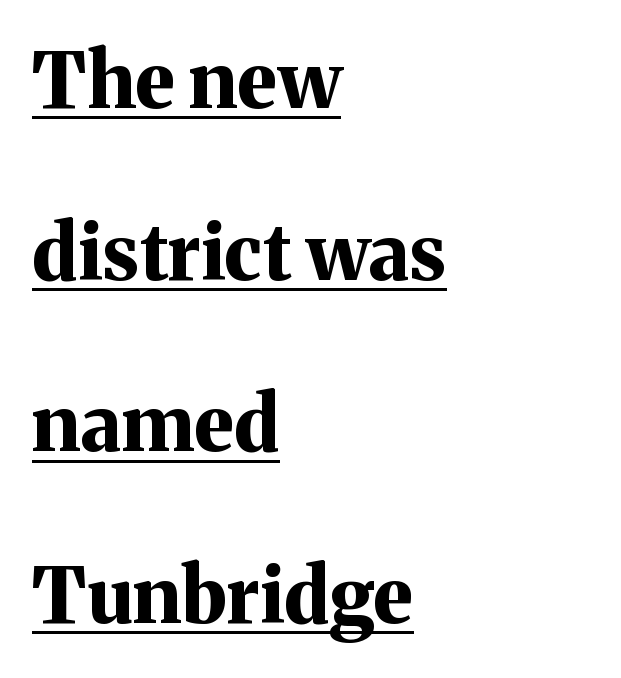
{"serif": "yes", "italic": "no", "bold": "yes", "weight": "bold", "width": "normal", "stroke_contrast": "medium", "x_height": "medium", "monospaced": "no", "underline": "yes", "align": "left", "line_spacing": "loose", "line_spacing_ratio": 2.23, "letter_spacing": "normal", "letter_spacing_em": 0.0, "glyph_px": 77}
